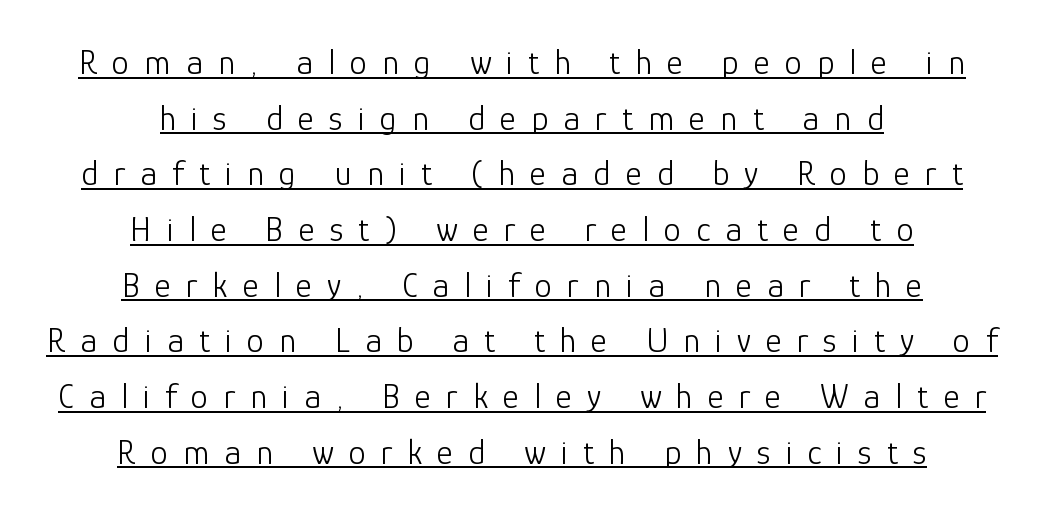
These glyphs show unthickened strokes, regular width or finer. Where is the straight margin? There isn't one; the lines are centered. Honestly, the letter spacing is so wide it's the main thing you notice. Each letter's strokes conclude bluntly, with no projecting serifs.
